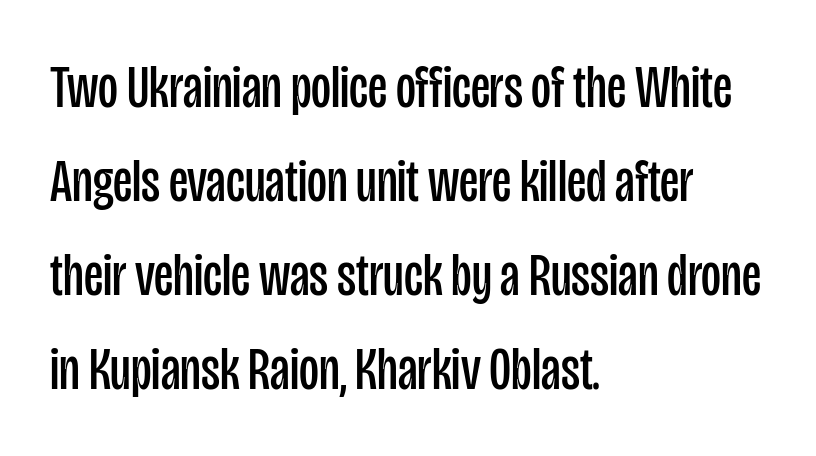
{"serif": "no", "italic": "no", "bold": "no", "weight": "regular", "width": "condensed", "stroke_contrast": "low", "x_height": "large", "monospaced": "no", "underline": "no", "align": "left", "line_spacing": "normal", "line_spacing_ratio": 1.54, "letter_spacing": "normal", "letter_spacing_em": 0.0, "glyph_px": 61}
